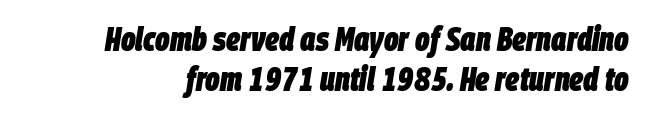
Q: Is the text bold? A: Yes.
Q: Is the text italic (slanted)? A: Yes, it leans right by about 9 degrees.
Q: Is the text underlined? A: No.
Q: Is the spacing between letters normal or unusually wide? A: Normal.
Q: Width (condensed, normal, or wide)? A: Condensed.
Q: Stroke contrast? A: Low.
Q: x-height? A: Large.
Q: Monospaced? A: No.
